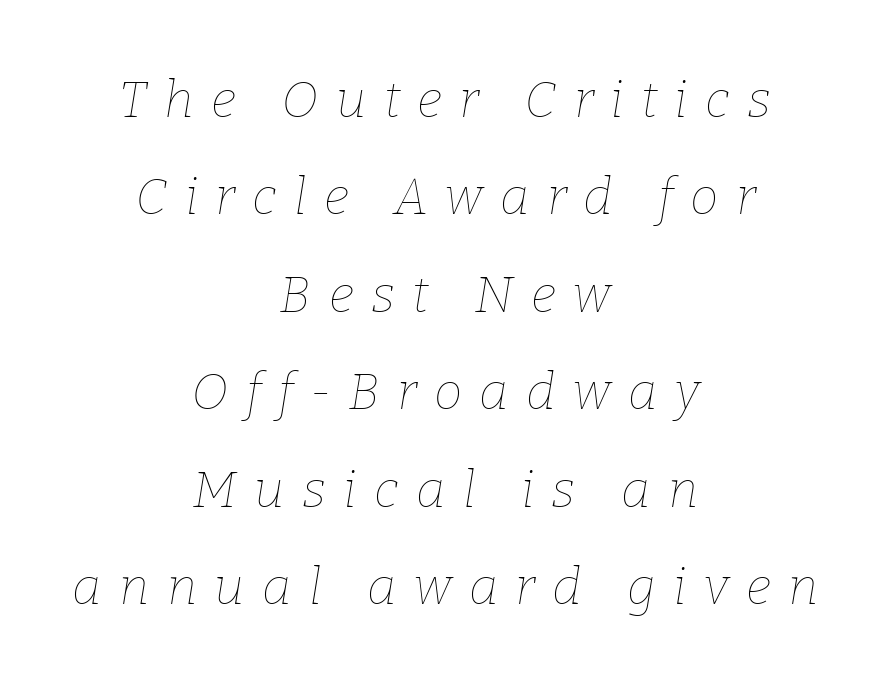
The image shows 51 px thin type, italic (leaning right); set centered, loose line spacing (1.91x), unusually wide letter spacing (+0.34 em), not underlined; low stroke contrast and a medium x-height.
